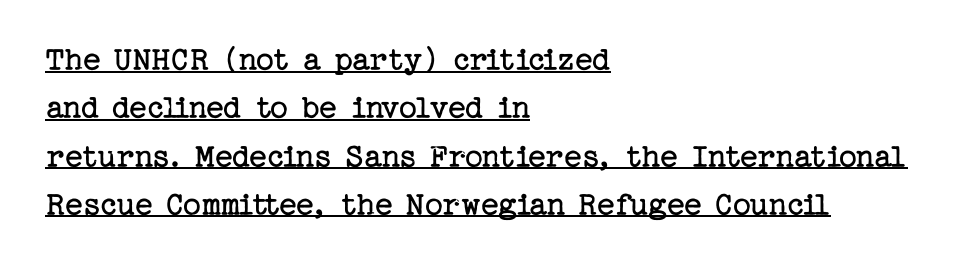
Q: Is the text bold? A: No.
Q: Is the text italic (slanted)? A: No, it is upright.
Q: Is the typeface a serif or a sans-serif typeface? A: Serif.
Q: Is the text underlined? A: Yes.
Q: How is the paragraph aligned? A: Left-aligned.
Q: Is the spacing between letters normal or unusually wide? A: Normal.
Q: Is the spacing between lines tight, normal or loose? A: Normal.
Q: Width (condensed, normal, or wide)? A: Normal.
Q: Stroke contrast? A: Low.
Q: x-height? A: Medium.
